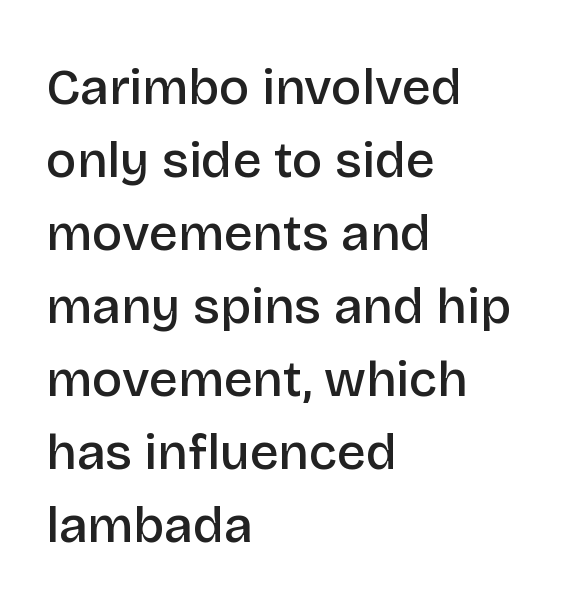
The image shows 51 px semibold sans-serif type, upright; set left-aligned, normal line spacing (1.43x), normal letter spacing, not underlined; low stroke contrast and a large x-height.
